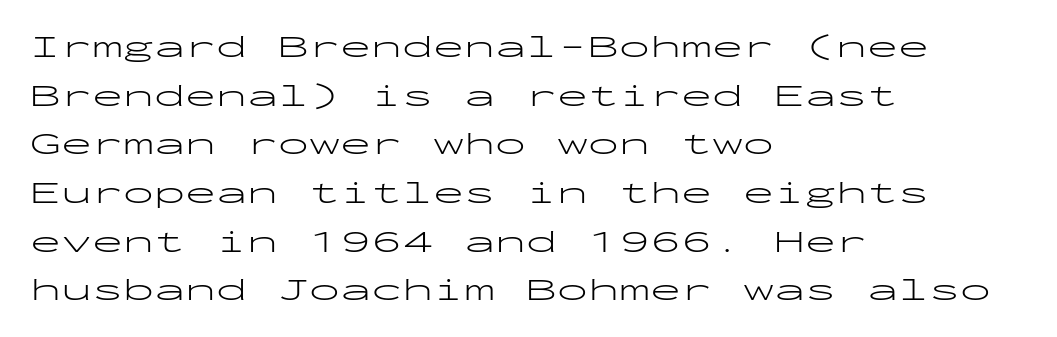
{"serif": "no", "italic": "no", "bold": "no", "weight": "light", "width": "wide", "stroke_contrast": "low", "x_height": "medium", "monospaced": "yes", "underline": "no", "align": "left", "line_spacing": "normal", "line_spacing_ratio": 1.57, "letter_spacing": "normal", "letter_spacing_em": 0.0, "glyph_px": 31}
